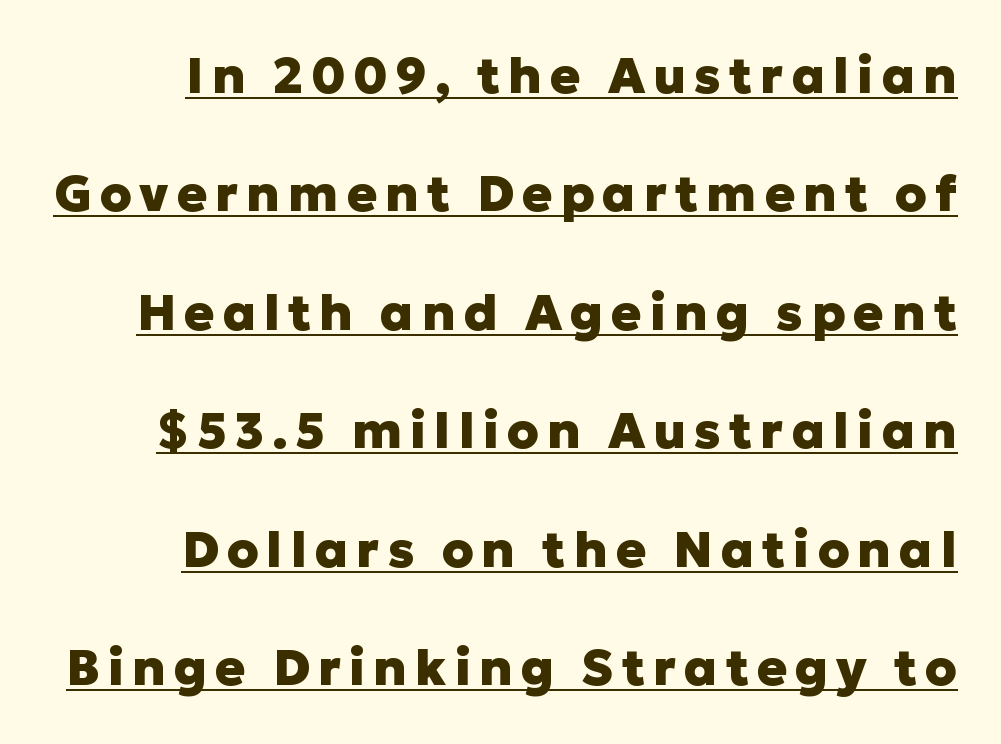
Q: Is the text bold? A: Yes.
Q: Is the text italic (slanted)? A: No, it is upright.
Q: Is the typeface a serif or a sans-serif typeface? A: Sans-serif.
Q: Is the text underlined? A: Yes.
Q: How is the paragraph aligned? A: Right-aligned.
Q: Is the spacing between lines tight, normal or loose? A: Loose.
Q: Width (condensed, normal, or wide)? A: Normal.
Q: Stroke contrast? A: Low.
Q: x-height? A: Medium.
Q: Monospaced? A: No.
